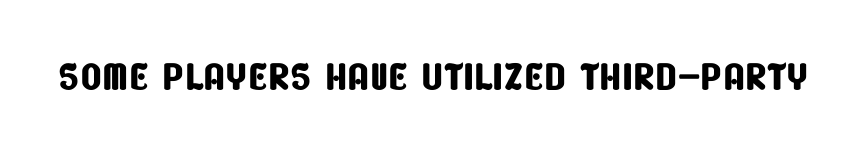
Q: Is the typeface a serif or a sans-serif typeface? A: Sans-serif.
Q: Is the text underlined? A: No.
Q: Is the spacing between letters normal or unusually wide? A: Normal.
Q: Width (condensed, normal, or wide)? A: Condensed.
Q: Stroke contrast? A: Low.
Q: x-height? A: Large.
Q: Monospaced? A: No.
